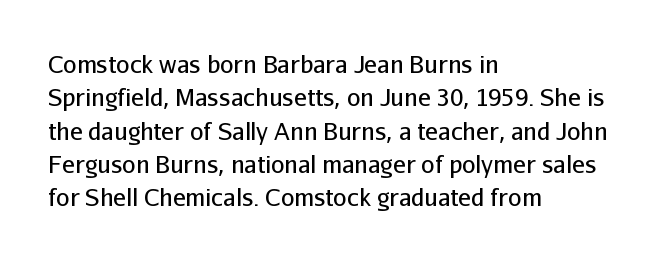
{"italic": "no", "bold": "no", "underline": "no", "align": "left", "line_spacing": "normal", "line_spacing_ratio": 1.39, "letter_spacing": "normal", "letter_spacing_em": 0.0, "glyph_px": 24}
